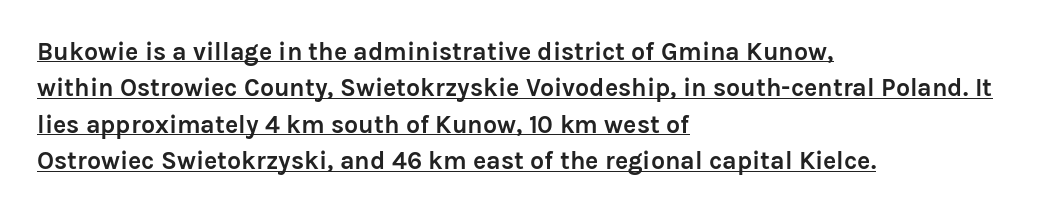
{"italic": "no", "bold": "yes", "underline": "yes", "align": "left", "line_spacing": "normal", "line_spacing_ratio": 1.46, "letter_spacing": "normal", "letter_spacing_em": 0.0, "glyph_px": 25}
